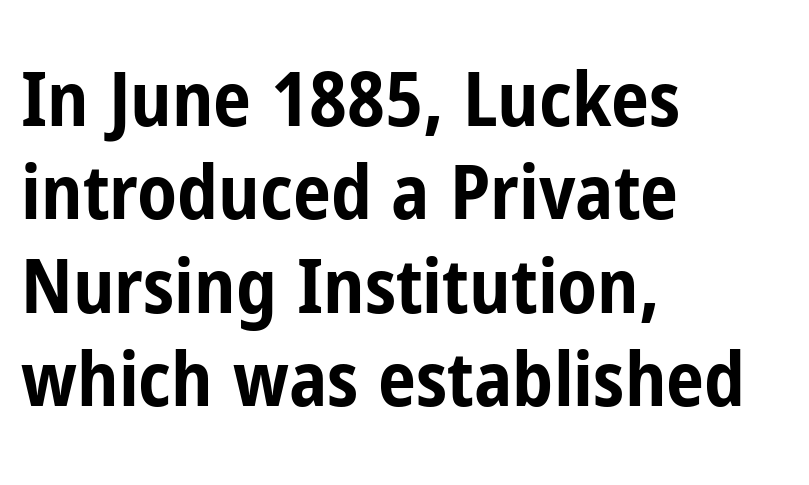
A dark, heavy texture on the line: the type is bold. Proportional: the letters do not fall into vertical columns. Are there feet on the stems? There aren't — it's a sans. Compared with a centered layout, this one pins lines to the left instead. These lines were composed using upright roman letters. Inter-character spacing is left at the font's built-in metrics.
